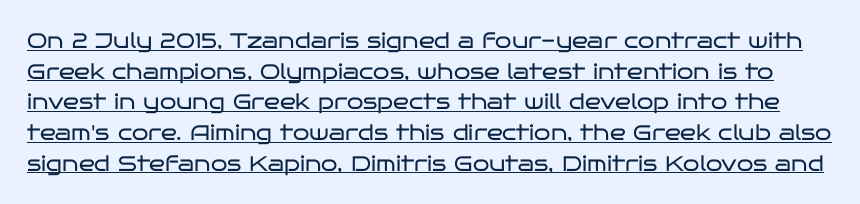
Each stroke keeps to a modest, everyday thickness or less. The letters stand upright; this is a roman face. Look at the tracking — it's just the regular setting, nothing added. Like a heading marked for emphasis, these lines bear an underscore. Does the leading feel generous? No, just average.
